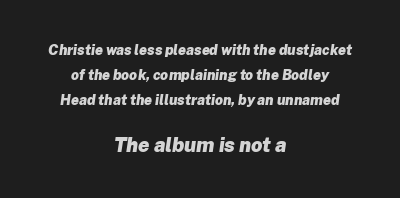
The image shows 20 px bold type, italic (leaning right); set centered, line spacing 1.8x, normal letter spacing, not underlined; the second (bottom) block is 1.43x larger.
